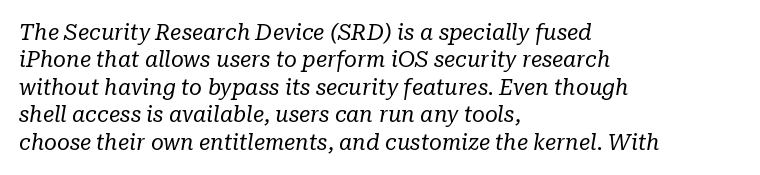
These glyphs show unthickened strokes, regular width or finer. Tracking here is standard; glyphs follow each other at the usual distance. Rendered with sloped, italic letterforms. A student would call this left alignment; a typographer would say flush left, rag right.
